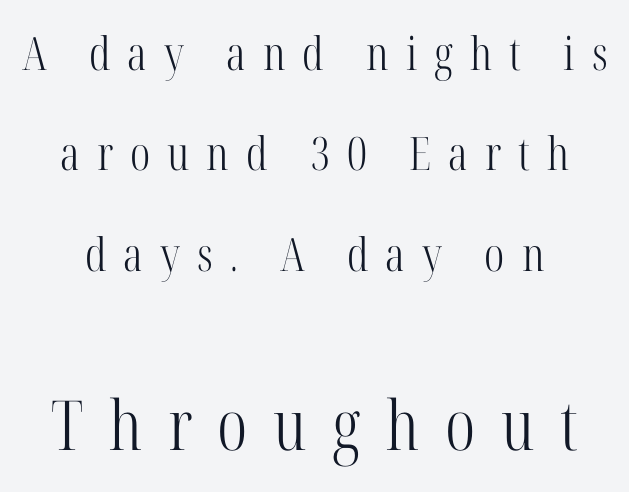
The image shows 69 px light, condensed serif type, upright; set loose line spacing (2.18x), unusually wide letter spacing (+0.37 em), not underlined; the second (bottom) block is 1.5x larger; high stroke contrast and a medium x-height.
